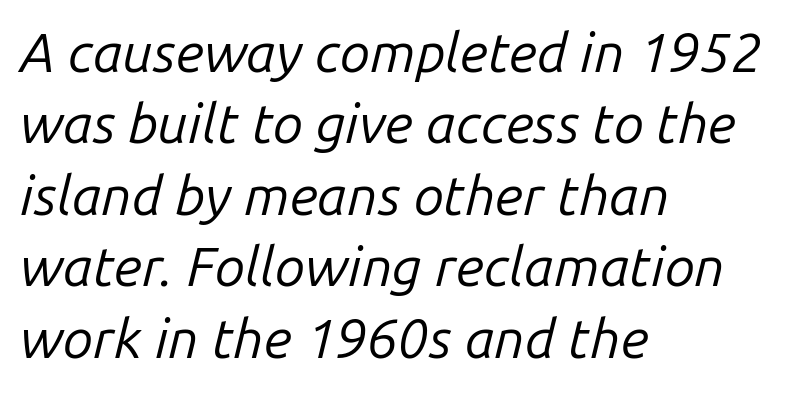
Q: Is the text bold? A: No.
Q: Is the text italic (slanted)? A: Yes, it leans right by about 14 degrees.
Q: Is the text underlined? A: No.
Q: How is the paragraph aligned? A: Left-aligned.
Q: Is the spacing between letters normal or unusually wide? A: Normal.
Q: Is the spacing between lines tight, normal or loose? A: Normal.
Q: Width (condensed, normal, or wide)? A: Normal.
Q: Stroke contrast? A: Low.
Q: x-height? A: Medium.
Q: Monospaced? A: No.
